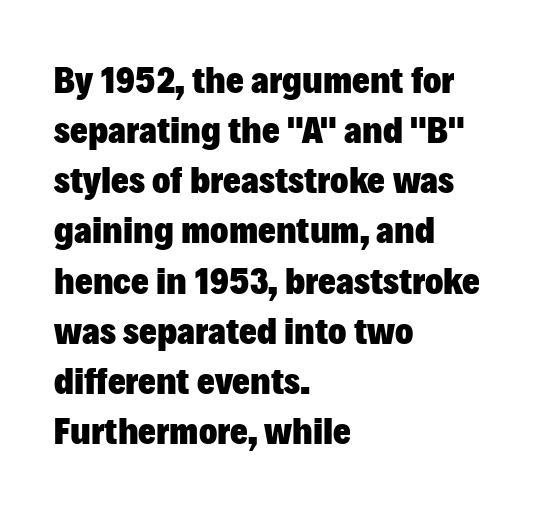
The image shows 38 px heavy sans-serif type, upright; set left-aligned, normal line spacing (1.32x), normal letter spacing, not underlined; low stroke contrast and a medium x-height.
